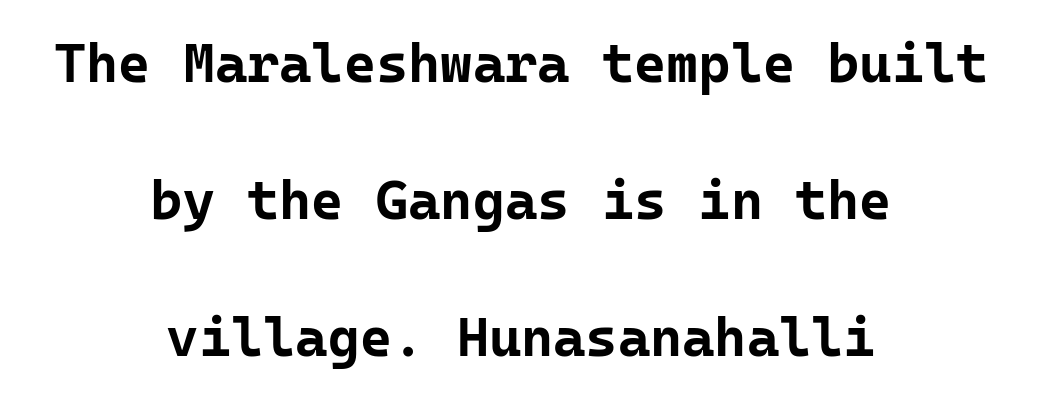
Monospaced: the letters line up in strict vertical columns. Plain, unruled lines of type. The tracking reads as untouched default to a designer's eye. How would I describe the line gaps? Wide and relaxed.
